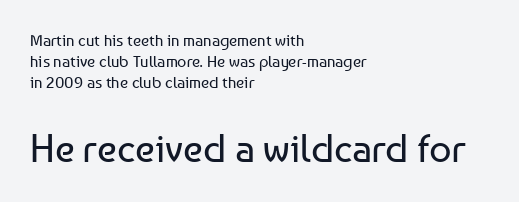
The image shows 39 px regular-weight sans-serif type, upright; set left-aligned, normal line spacing (1.32x), normal letter spacing, not underlined; the second (bottom) block is 2.44x larger; low stroke contrast and a medium x-height.
